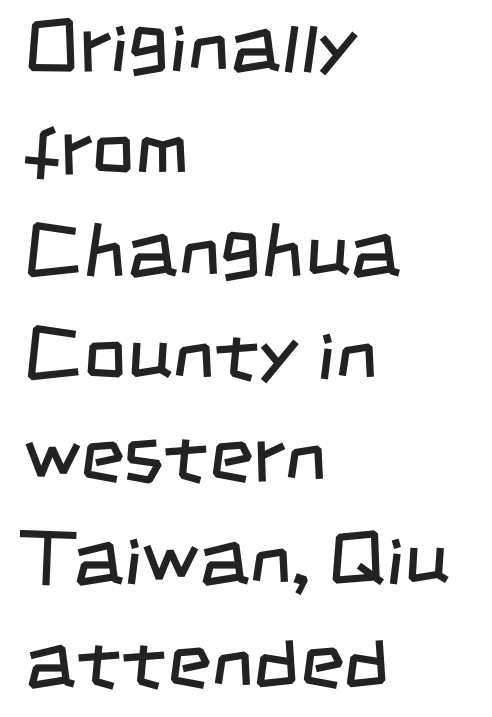
The image shows 76 px regular-weight, condensed sans-serif type; set left-aligned, normal line spacing (1.35x), normal letter spacing, not underlined; low stroke contrast and a large x-height.
